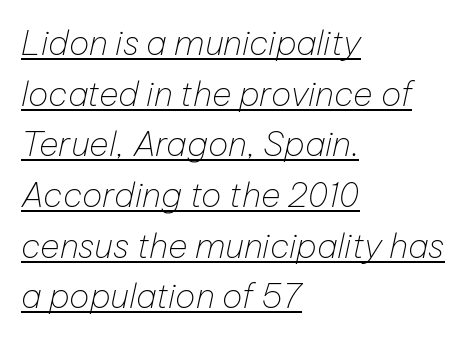
{"italic": "yes", "lean": "right", "slant_degrees": 12, "bold": "no", "weight": "thin", "width": "normal", "stroke_contrast": "low", "x_height": "medium", "monospaced": "no", "underline": "yes", "align": "left", "line_spacing": "normal", "line_spacing_ratio": 1.49, "letter_spacing": "normal", "letter_spacing_em": 0.0, "glyph_px": 34}
